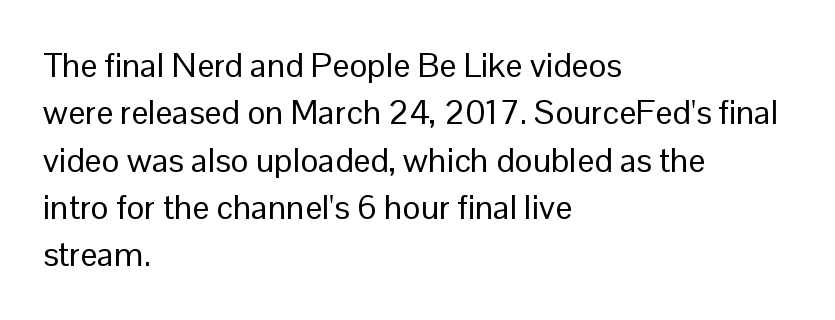
The image shows 34 px regular-weight sans-serif type, upright; set left-aligned, normal line spacing (1.39x), normal letter spacing, not underlined; low stroke contrast and a medium x-height.
